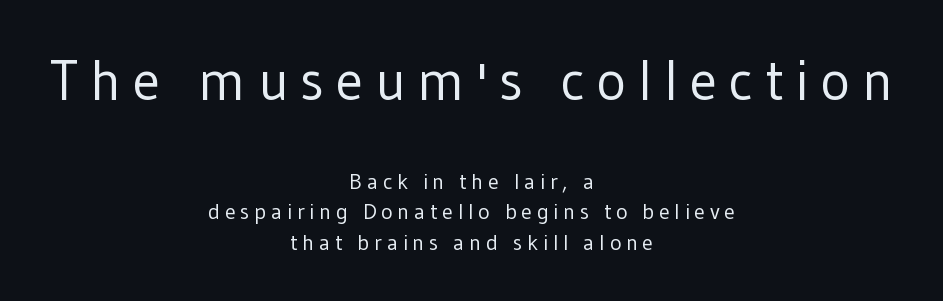
{"serif": "no", "italic": "no", "bold": "no", "weight": "regular", "width": "normal", "stroke_contrast": "low", "x_height": "medium", "monospaced": "no", "underline": "no", "align": "center", "line_spacing": "normal", "line_spacing_ratio": 1.38, "letter_spacing": "wide", "letter_spacing_em": 0.21, "larger_block": "first", "size_ratio": 2.55, "glyph_px": 56}
